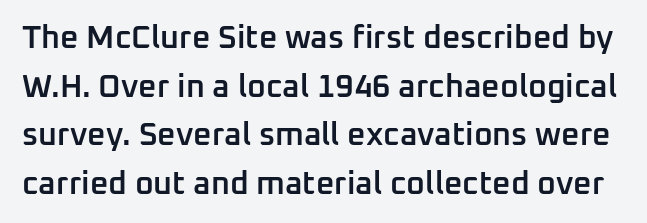
Decoration check: the copy has no underline. Is this a sans? Yes — the strokes have no serifs. Semibold letterforms, between regular and bold. The letters advance in unequal steps, a hallmark of proportional type. Rows of type keep a routine distance in the vertical direction.
